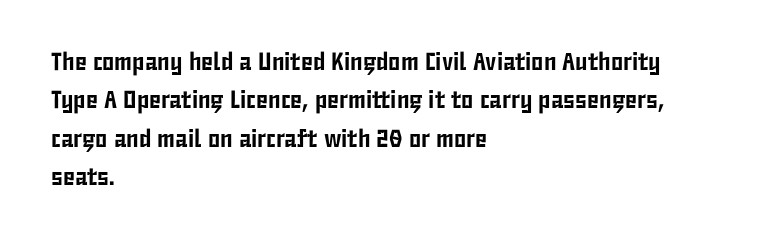
Q: Is the text italic (slanted)? A: No, it is upright.
Q: Is the text underlined? A: No.
Q: How is the paragraph aligned? A: Left-aligned.
Q: Is the spacing between letters normal or unusually wide? A: Normal.
Q: Is the spacing between lines tight, normal or loose? A: Normal.
